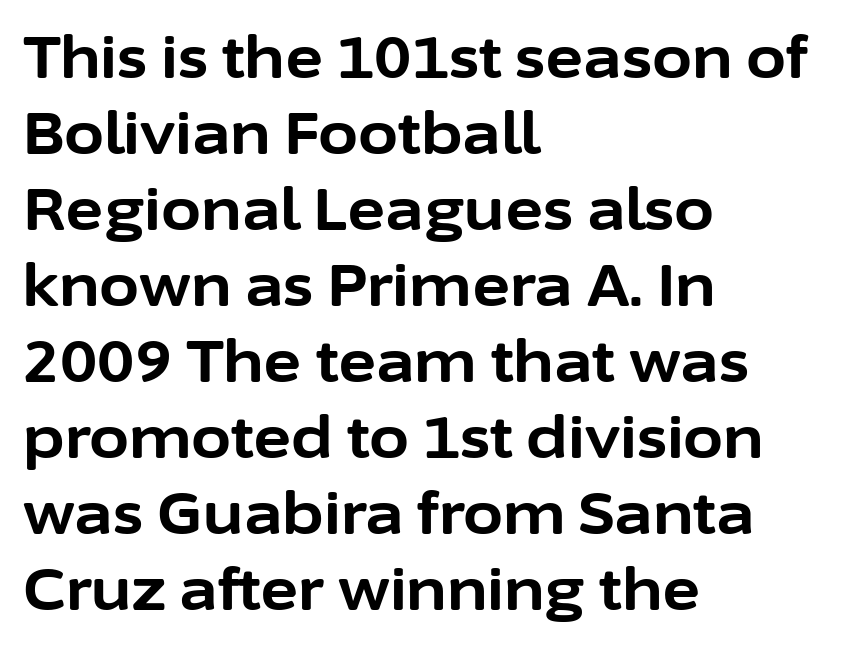
The image shows 58 px bold sans-serif type, upright; set left-aligned, normal line spacing (1.31x), normal letter spacing, not underlined; low stroke contrast and a medium x-height.
